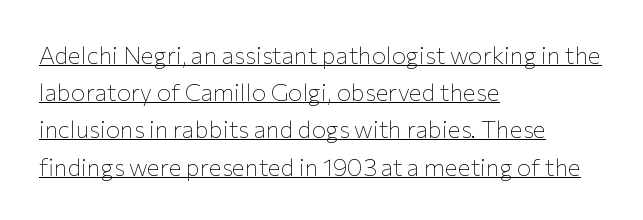
The image shows 24 px text type, upright; set left-aligned, normal line spacing (1.55x), normal letter spacing, underlined.
